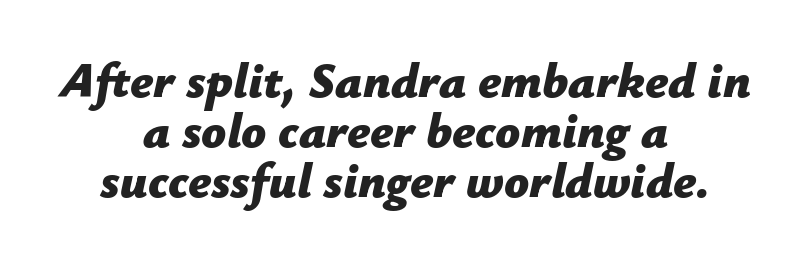
Weight: bold. The rendering keeps characters at their native spacing. In CSS terms this would be text-align: center. The foot of each line stays bare and open. Leading is clearly below the norm, producing a dense column.
